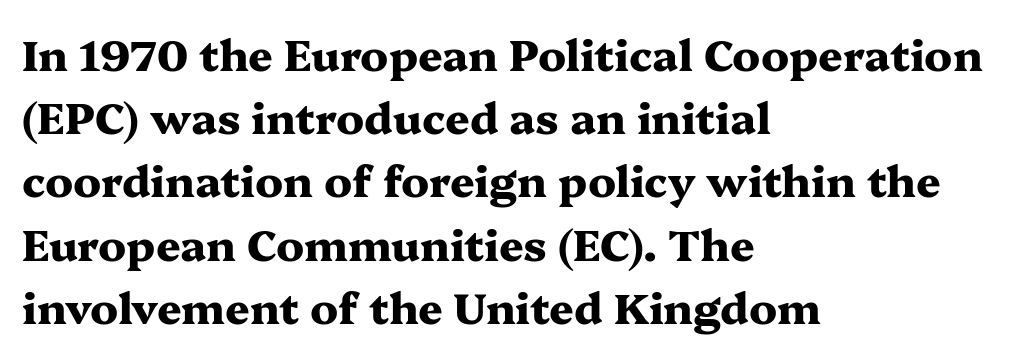
The image shows 43 px heavy, wide serif type, upright; set left-aligned, normal line spacing (1.47x), normal letter spacing, not underlined; medium stroke contrast and a medium x-height.
